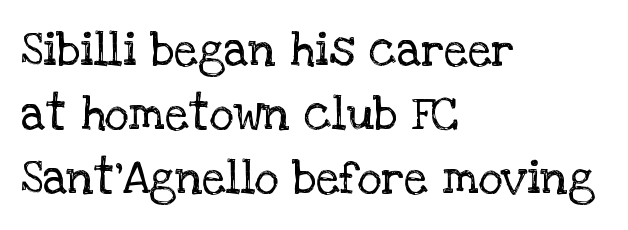
Vertically, the passage feels balanced, rows spaced as you'd expect. The space beneath each line is pristine and unruled. Classification — serif. Vertical stems look standard width or narrower in stroke. Between one letter and the next there's only the usual sliver of space.
